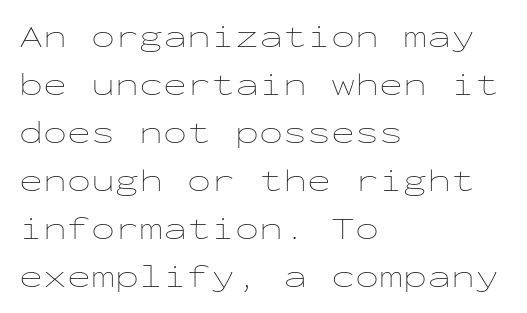
A normal amount of white space separates one row of letters from the next. Line starts are locked; line ends wander. Vertical strokes here are truly vertical. The passage shown is typed in a monospace face where columns stay perfectly aligned. Nobody touched the tracking dial on this one.
